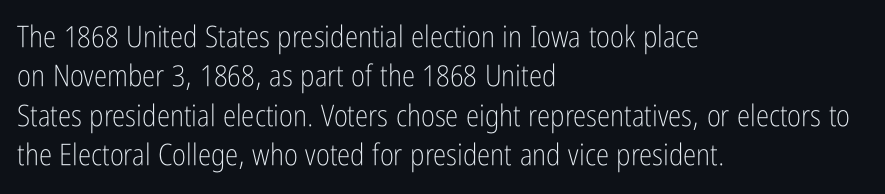
Students, note that the glyphs here touch the page at normal intervals. It's the straight-up-and-down kind of type. No letter is thick-stroked: the sample isn't bold. Typeset ragged right — the left edge is the straight one. Lines of text with bare space underneath.
